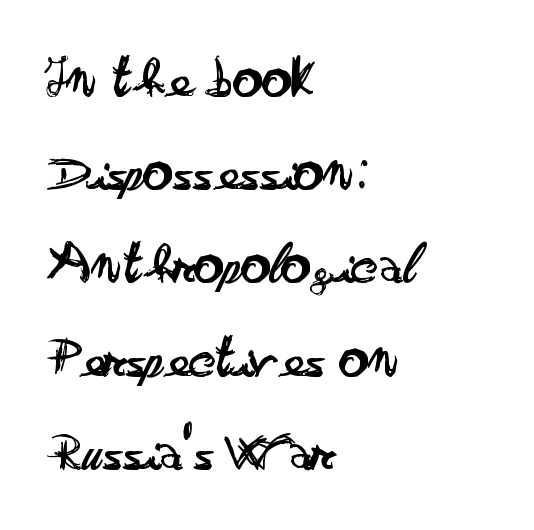
Q: Is the text bold? A: No.
Q: Is the text italic (slanted)? A: No, it is upright.
Q: Is the typeface a serif or a sans-serif typeface? A: Sans-serif.
Q: Is the text underlined? A: No.
Q: How is the paragraph aligned? A: Left-aligned.
Q: Is the spacing between letters normal or unusually wide? A: Normal.
Q: Is the spacing between lines tight, normal or loose? A: Normal.
Q: Width (condensed, normal, or wide)? A: Wide.
Q: Stroke contrast? A: Low.
Q: x-height? A: Small.
Q: Monospaced? A: No.
